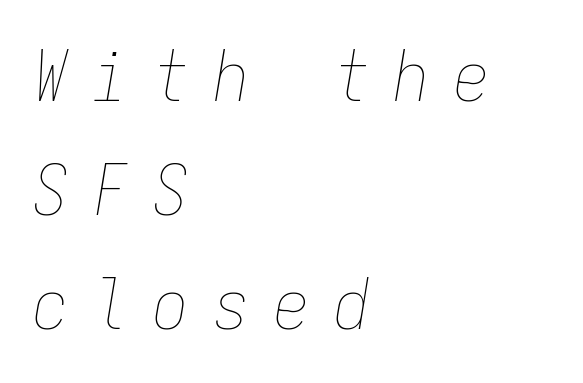
The image shows 70 px thin, condensed type, italic (leaning right), monospaced; set left-aligned, normal line spacing (1.63x), unusually wide letter spacing (+0.36 em), not underlined; low stroke contrast and a medium x-height.
